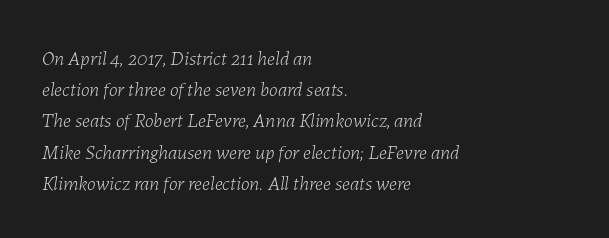
Line starts are locked; line ends wander. Caption: face not bold, strokes unweighted. The face used here is rendered with its standard letterfit. Evenly set lines give the paragraph a standard silhouette.
